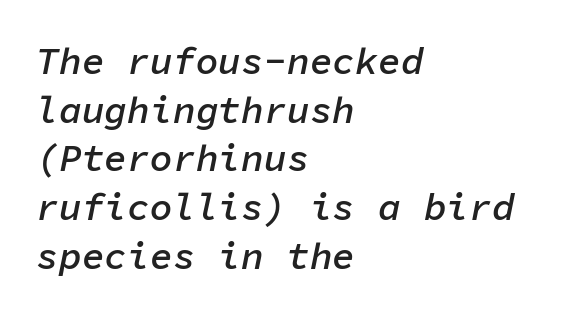
The space beneath each line is pristine and unruled. Horizontally, the lines are justified to the leading edge only. Normally led — the rows are evenly, conventionally spaced. The rendering uses typewriter-style spacing with identical character cells.
